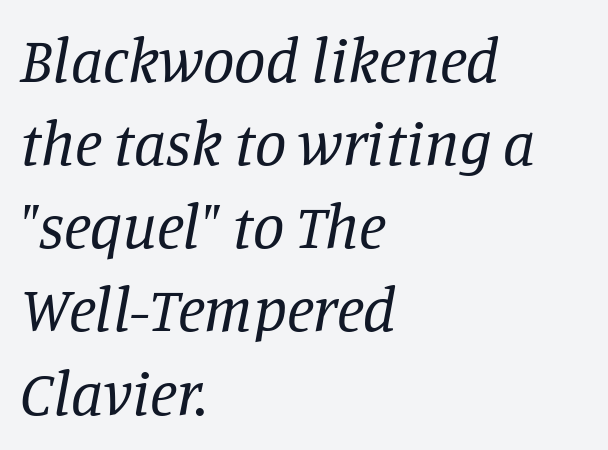
Letters rest on an invisible, unmarked baseline. The font's italic variant was chosen for this text. No heavy texture on the line: the type isn't bold. The letters advance in unequal steps, a hallmark of proportional type. The designer went with a serif here, giving each stem small feet.
